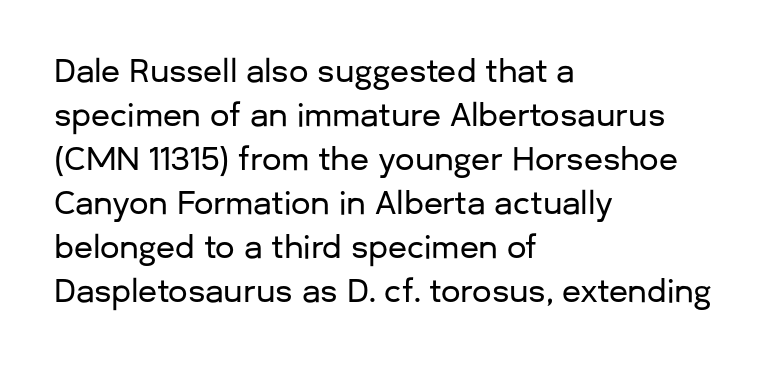
Q: Is the text italic (slanted)? A: No, it is upright.
Q: Is the typeface a serif or a sans-serif typeface? A: Sans-serif.
Q: Is the text underlined? A: No.
Q: How is the paragraph aligned? A: Left-aligned.
Q: Is the spacing between letters normal or unusually wide? A: Normal.
Q: Is the spacing between lines tight, normal or loose? A: Normal.
Q: Width (condensed, normal, or wide)? A: Normal.
Q: Stroke contrast? A: Low.
Q: x-height? A: Medium.
Q: Monospaced? A: No.
